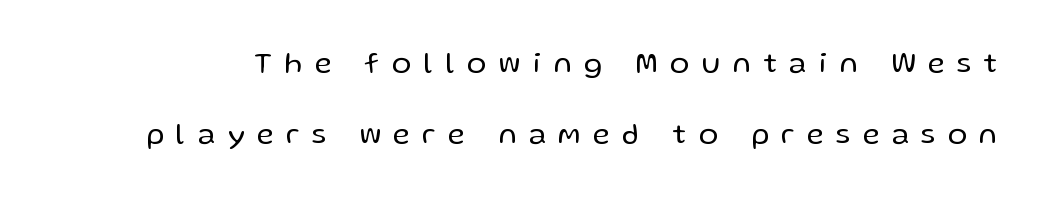
Q: Is the text bold? A: No.
Q: Is the text italic (slanted)? A: No, it is upright.
Q: Is the typeface a serif or a sans-serif typeface? A: Sans-serif.
Q: Is the text underlined? A: No.
Q: Is the spacing between letters normal or unusually wide? A: Unusually wide.
Q: Is the spacing between lines tight, normal or loose? A: Loose.
Q: Width (condensed, normal, or wide)? A: Normal.
Q: Stroke contrast? A: Low.
Q: x-height? A: Medium.
Q: Monospaced? A: No.
